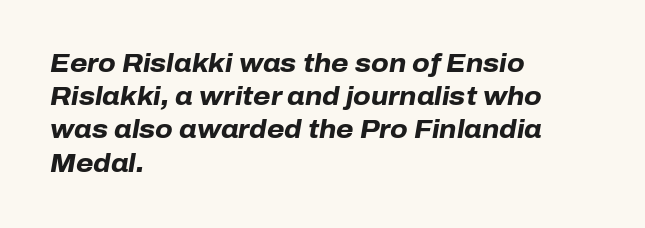
Q: Is the text bold? A: Yes.
Q: Is the text italic (slanted)? A: Yes, it leans right by about 10 degrees.
Q: Is the text underlined? A: No.
Q: How is the paragraph aligned? A: Left-aligned.
Q: Is the spacing between letters normal or unusually wide? A: Normal.
Q: Is the spacing between lines tight, normal or loose? A: Normal.
